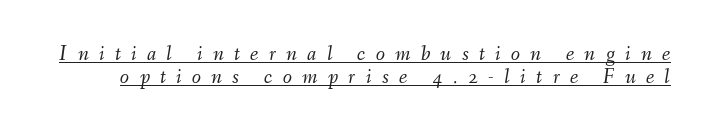
The image shows 21 px text type, italic (leaning right); set tight line spacing (1.11x), unusually wide letter spacing (+0.49 em), underlined.
